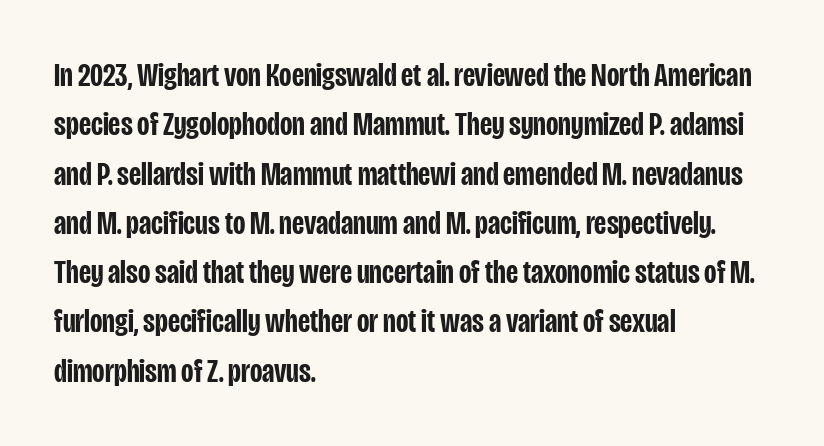
Q: Is the text bold? A: Semi-bold.
Q: Is the text italic (slanted)? A: No, it is upright.
Q: Is the typeface a serif or a sans-serif typeface? A: Sans-serif.
Q: Is the text underlined? A: No.
Q: How is the paragraph aligned? A: Left-aligned.
Q: Is the spacing between letters normal or unusually wide? A: Normal.
Q: Is the spacing between lines tight, normal or loose? A: Normal.
Q: Width (condensed, normal, or wide)? A: Condensed.
Q: Stroke contrast? A: Low.
Q: x-height? A: Large.
Q: Monospaced? A: No.
